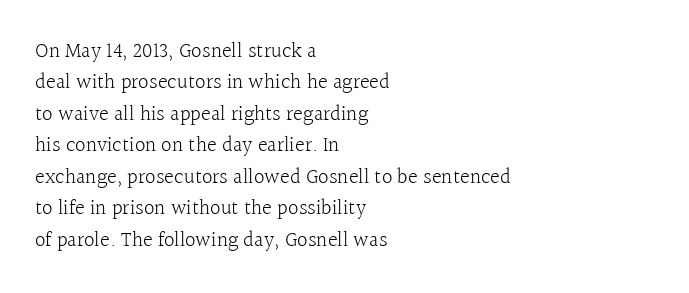
Q: Is the text bold? A: No.
Q: Is the text italic (slanted)? A: No, it is upright.
Q: Is the text underlined? A: No.
Q: How is the paragraph aligned? A: Left-aligned.
Q: Is the spacing between letters normal or unusually wide? A: Normal.
Q: Is the spacing between lines tight, normal or loose? A: Normal.
